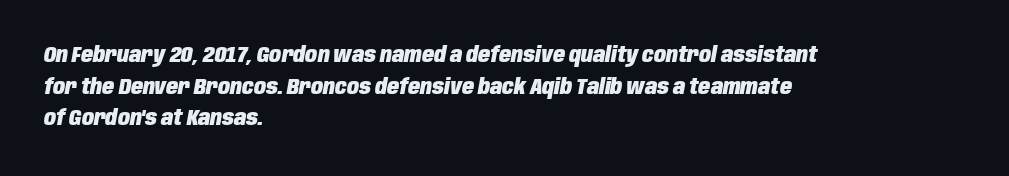
Short note: letters normally spaced. The compositor pushed each line to the left boundary. Descenders hang freely into open space. The rendering uses a moderate line-height, typical for paragraphs. Would a proofreader flag this as italicized? Yes. How heavy is the stroke? Heavy — this is a bold.
